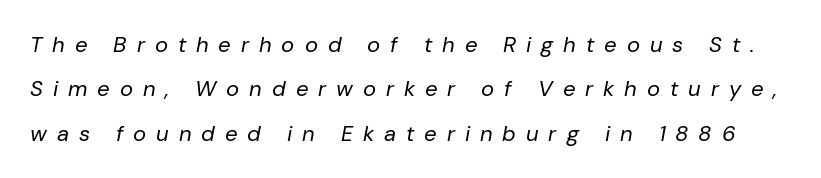
This block would shrink considerably if given ordinary leading; it's expanded now. There is plenty of visible air inserted between adjacent glyphs. A clean baseline with only descenders dipping below it. The typography opts for an oblique posture over an upright one.
